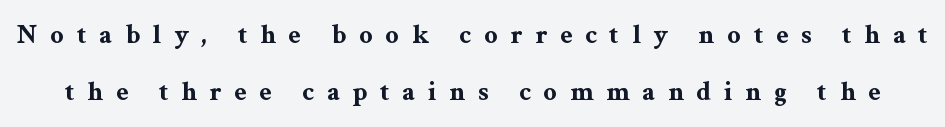
Q: Is the text bold? A: Yes.
Q: Is the text italic (slanted)? A: No, it is upright.
Q: Is the text underlined? A: No.
Q: Is the spacing between letters normal or unusually wide? A: Unusually wide.
Q: Is the spacing between lines tight, normal or loose? A: Loose.
